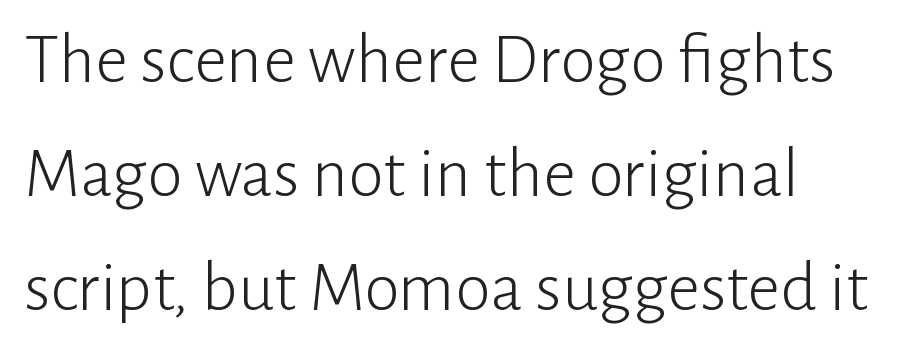
Q: Is the text bold? A: No.
Q: Is the text italic (slanted)? A: No, it is upright.
Q: Is the typeface a serif or a sans-serif typeface? A: Sans-serif.
Q: Is the text underlined? A: No.
Q: How is the paragraph aligned? A: Left-aligned.
Q: Is the spacing between letters normal or unusually wide? A: Normal.
Q: Is the spacing between lines tight, normal or loose? A: Normal.
Q: Width (condensed, normal, or wide)? A: Normal.
Q: Stroke contrast? A: Low.
Q: x-height? A: Medium.
Q: Monospaced? A: No.
